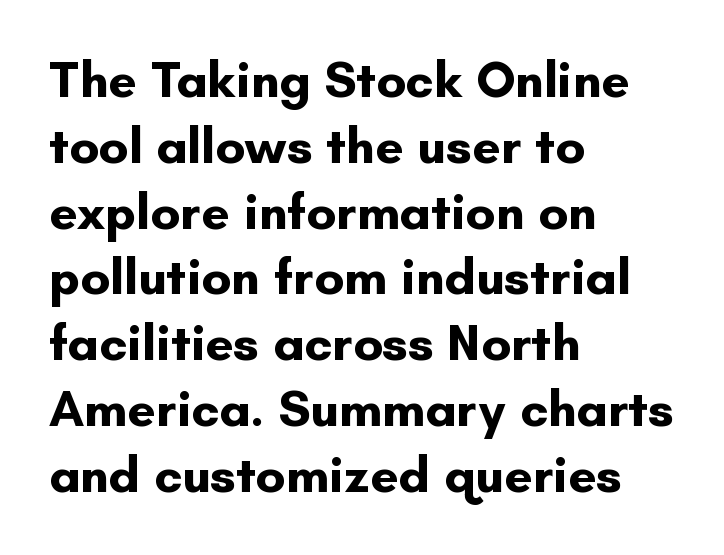
Q: Is the text bold? A: Yes.
Q: Is the text italic (slanted)? A: No, it is upright.
Q: Is the typeface a serif or a sans-serif typeface? A: Sans-serif.
Q: Is the text underlined? A: No.
Q: How is the paragraph aligned? A: Left-aligned.
Q: Is the spacing between letters normal or unusually wide? A: Normal.
Q: Is the spacing between lines tight, normal or loose? A: Normal.
Q: Width (condensed, normal, or wide)? A: Normal.
Q: Stroke contrast? A: Low.
Q: x-height? A: Small.
Q: Monospaced? A: No.
